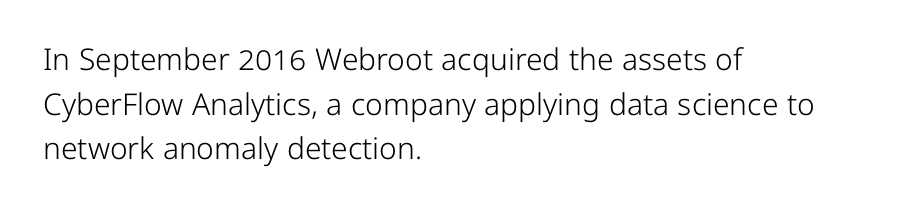
Q: Is the text bold? A: No.
Q: Is the text italic (slanted)? A: No, it is upright.
Q: Is the typeface a serif or a sans-serif typeface? A: Sans-serif.
Q: Is the text underlined? A: No.
Q: How is the paragraph aligned? A: Left-aligned.
Q: Is the spacing between letters normal or unusually wide? A: Normal.
Q: Is the spacing between lines tight, normal or loose? A: Normal.
Q: Width (condensed, normal, or wide)? A: Normal.
Q: Stroke contrast? A: Low.
Q: x-height? A: Medium.
Q: Monospaced? A: No.
